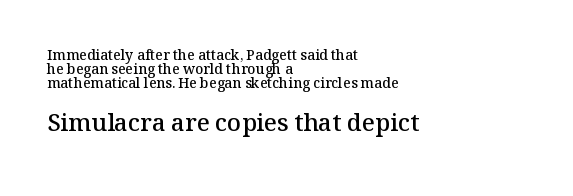
Which margin do the lines hug? The left one — the right edge is uneven. If you squint, the bottom block still reads clearly — it's the larger of the two. Regarding leading, the lines here are crowded together. The area under the type is left untouched.
